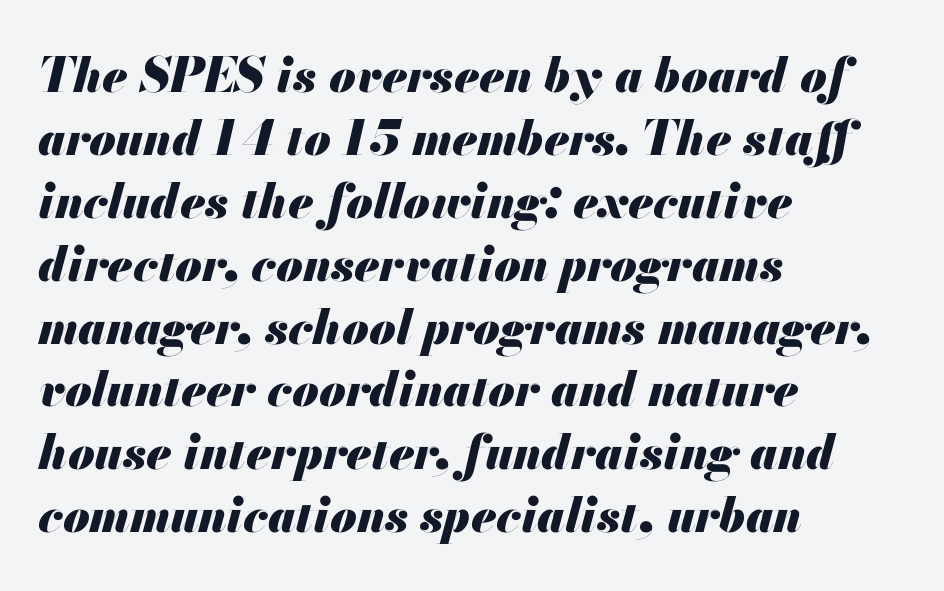
Q: Is the text bold? A: Yes.
Q: Is the text italic (slanted)? A: Yes, it leans right by about 13 degrees.
Q: Is the text underlined? A: No.
Q: How is the paragraph aligned? A: Left-aligned.
Q: Is the spacing between letters normal or unusually wide? A: Normal.
Q: Is the spacing between lines tight, normal or loose? A: Normal.
Q: Width (condensed, normal, or wide)? A: Normal.
Q: Stroke contrast? A: Medium.
Q: x-height? A: Small.
Q: Monospaced? A: No.
